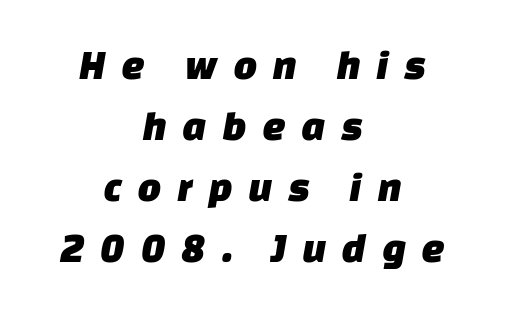
Q: Is the typeface a serif or a sans-serif typeface? A: Sans-serif.
Q: Is the text underlined? A: No.
Q: How is the paragraph aligned? A: Centered.
Q: Is the spacing between letters normal or unusually wide? A: Unusually wide.
Q: Is the spacing between lines tight, normal or loose? A: Normal.
Q: Width (condensed, normal, or wide)? A: Normal.
Q: Stroke contrast? A: Low.
Q: x-height? A: Large.
Q: Monospaced? A: No.
